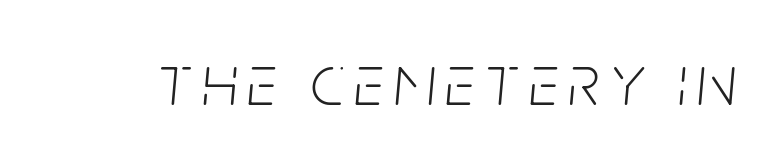
The image shows 73 px light, condensed type, italic (leaning right); set not underlined; low stroke contrast and a large x-height.
